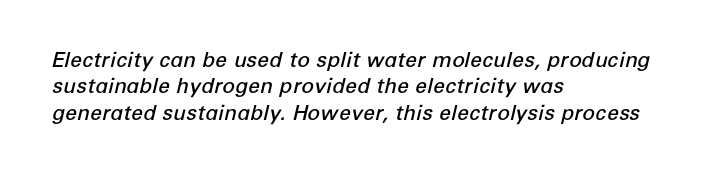
Q: Is the text bold? A: Semi-bold.
Q: Is the text italic (slanted)? A: Yes, it leans right by about 12 degrees.
Q: Is the text underlined? A: No.
Q: How is the paragraph aligned? A: Left-aligned.
Q: Is the spacing between letters normal or unusually wide? A: Normal.
Q: Is the spacing between lines tight, normal or loose? A: Normal.
